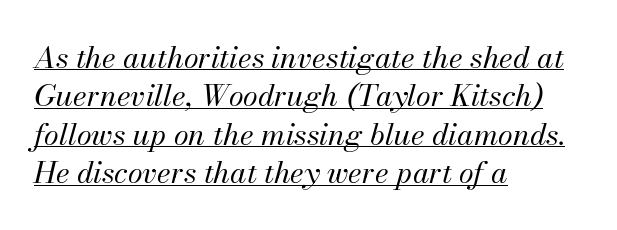
{"italic": "yes", "lean": "right", "slant_degrees": 13, "bold": "no", "weight": "regular", "width": "normal", "stroke_contrast": "medium", "x_height": "small", "monospaced": "no", "underline": "yes", "align": "left", "line_spacing": "normal", "line_spacing_ratio": 1.28, "letter_spacing": "normal", "letter_spacing_em": 0.0, "glyph_px": 30}
